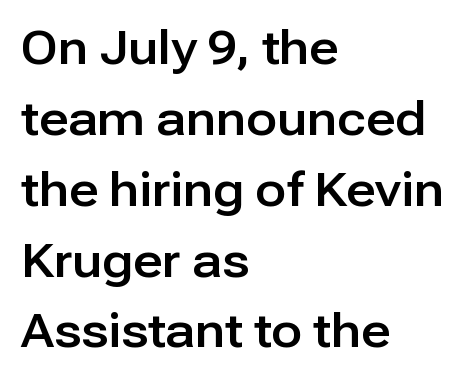
Q: Is the text italic (slanted)? A: No, it is upright.
Q: Is the typeface a serif or a sans-serif typeface? A: Sans-serif.
Q: Is the text underlined? A: No.
Q: How is the paragraph aligned? A: Left-aligned.
Q: Is the spacing between letters normal or unusually wide? A: Normal.
Q: Is the spacing between lines tight, normal or loose? A: Normal.
Q: Width (condensed, normal, or wide)? A: Normal.
Q: Stroke contrast? A: Low.
Q: x-height? A: Medium.
Q: Monospaced? A: No.
